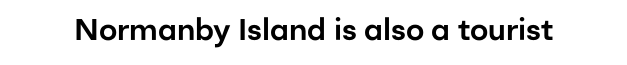
Q: Is the text italic (slanted)? A: No, it is upright.
Q: Is the typeface a serif or a sans-serif typeface? A: Sans-serif.
Q: Is the text underlined? A: No.
Q: Is the spacing between letters normal or unusually wide? A: Normal.
Q: Width (condensed, normal, or wide)? A: Normal.
Q: Stroke contrast? A: Low.
Q: x-height? A: Medium.
Q: Monospaced? A: No.
